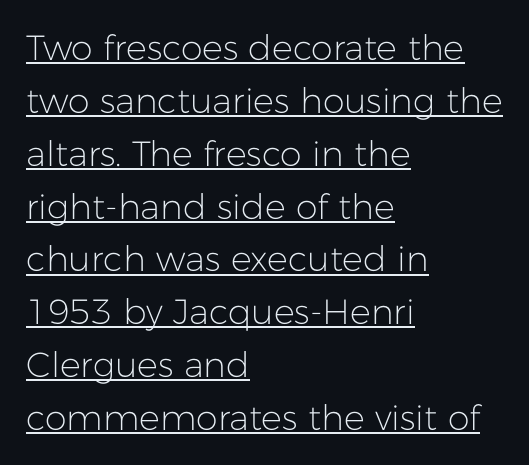
{"serif": "no", "italic": "no", "bold": "no", "weight": "light", "width": "normal", "stroke_contrast": "low", "x_height": "medium", "monospaced": "no", "underline": "yes", "align": "left", "line_spacing": "normal", "line_spacing_ratio": 1.51, "letter_spacing": "normal", "letter_spacing_em": 0.0, "glyph_px": 35}
